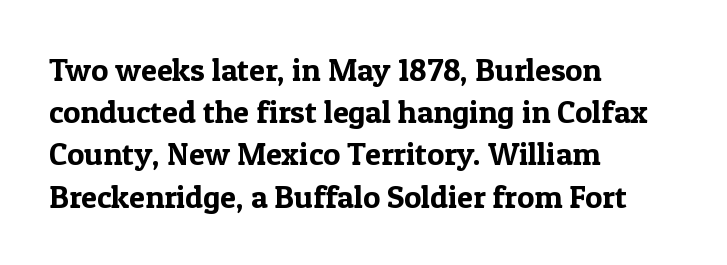
{"serif": "yes", "italic": "no", "width": "normal", "x_height": "medium", "monospaced": "no", "underline": "no", "align": "left", "line_spacing": "normal", "line_spacing_ratio": 1.32, "letter_spacing": "normal", "letter_spacing_em": 0.0, "glyph_px": 32}
